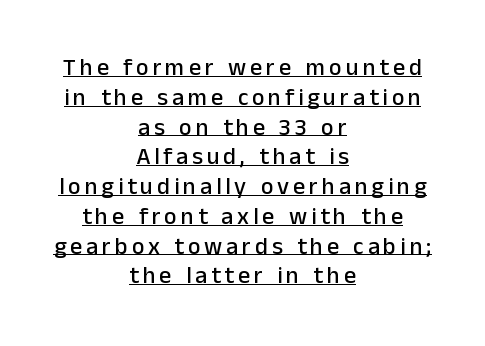
The lettering holds an erect, upright posture throughout. The string is rendered with underlining switched on. The paragraph shown floats in the horizontal middle.
